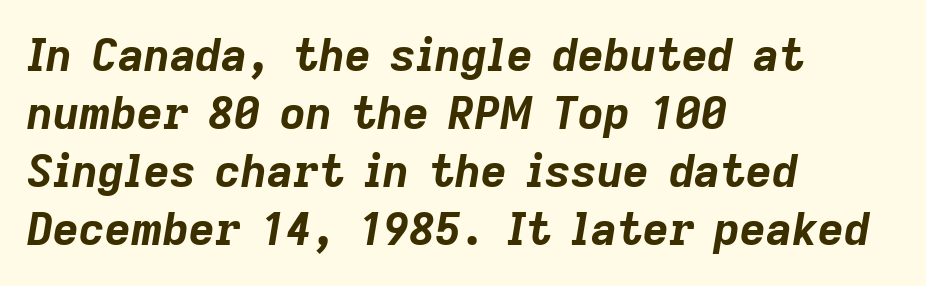
Q: Is the text bold? A: Yes.
Q: Is the text italic (slanted)? A: Yes, it leans right by about 9 degrees.
Q: Is the text underlined? A: No.
Q: How is the paragraph aligned? A: Left-aligned.
Q: Is the spacing between letters normal or unusually wide? A: Normal.
Q: Is the spacing between lines tight, normal or loose? A: Normal.
Q: Width (condensed, normal, or wide)? A: Normal.
Q: Stroke contrast? A: Low.
Q: x-height? A: Medium.
Q: Monospaced? A: No.
